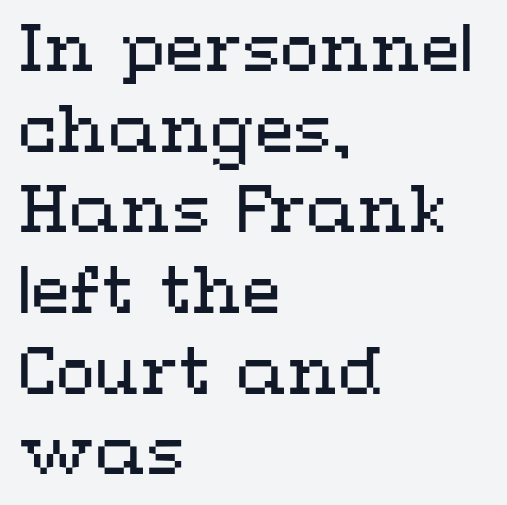
{"italic": "no", "bold": "no", "weight": "regular", "width": "wide", "stroke_contrast": "medium", "x_height": "medium", "monospaced": "no", "underline": "no", "align": "left", "line_spacing": "normal", "line_spacing_ratio": 1.26, "letter_spacing": "normal", "letter_spacing_em": 0.0, "glyph_px": 64}
